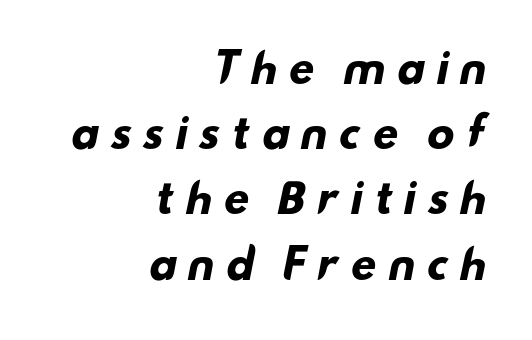
Spacing between characters has been opened up far beyond the box default. Heft: maximum for text — a bold. In CSS terms this would be text-align: right. In terms of letterform style, serifs are entirely absent. Quick note: interline space is typical.
